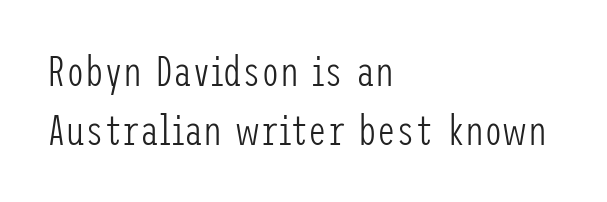
{"serif": "no", "italic": "no", "bold": "no", "weight": "light", "width": "condensed", "stroke_contrast": "low", "x_height": "medium", "underline": "no", "align": "left", "line_spacing": "normal", "line_spacing_ratio": 1.4, "letter_spacing": "normal", "letter_spacing_em": 0.0, "glyph_px": 42}
